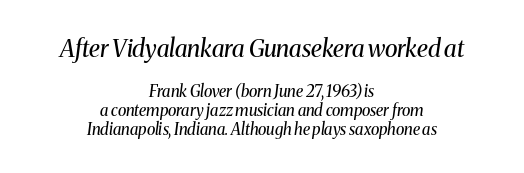
Letter spacing: default. The lettering tilts uniformly, giving the passage an italic look. A bare baseline throughout the passage. Block one is the big one; block two sits smaller underneath. Both edges are ragged and mirror each other, which tells us the setting is centered.
